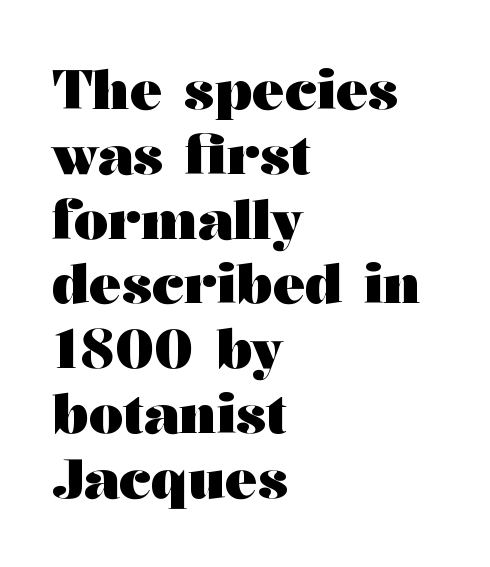
Here the designer chose a conventional face with non-uniform glyph widths. Check under the words: just untouched page. In terms of weight, the rendering is a true, heavy bold. Does the lettering tilt? It doesn't — this is upright.
